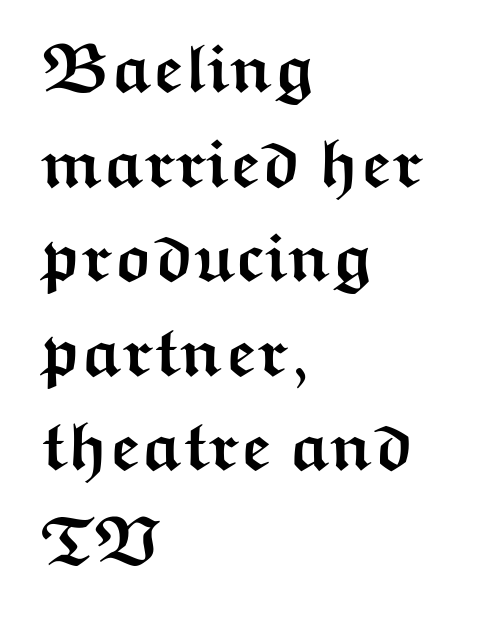
Q: Is the text bold? A: Yes.
Q: Is the text italic (slanted)? A: No, it is upright.
Q: Is the typeface a serif or a sans-serif typeface? A: Sans-serif.
Q: Is the text underlined? A: No.
Q: How is the paragraph aligned? A: Left-aligned.
Q: Is the spacing between letters normal or unusually wide? A: Normal.
Q: Is the spacing between lines tight, normal or loose? A: Normal.
Q: Width (condensed, normal, or wide)? A: Wide.
Q: Stroke contrast? A: Medium.
Q: x-height? A: Medium.
Q: Monospaced? A: No.
